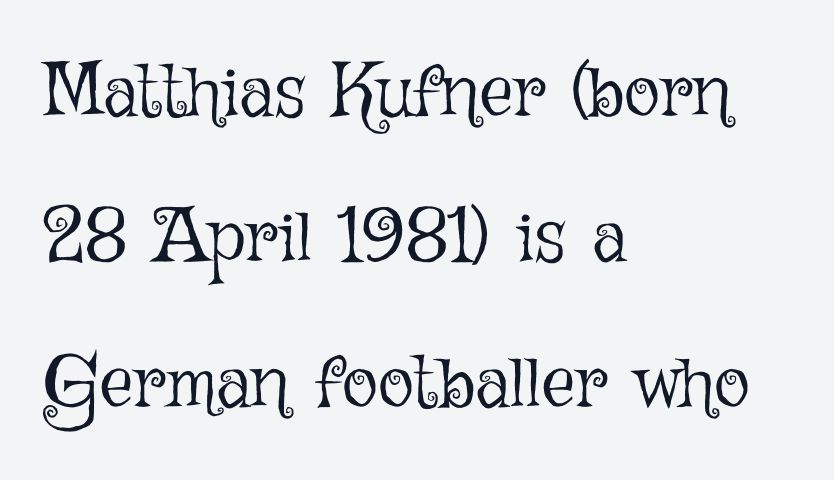
The image shows 75 px light type, upright; set left-aligned, loose line spacing (1.94x), normal letter spacing, not underlined; low stroke contrast and a medium x-height.
